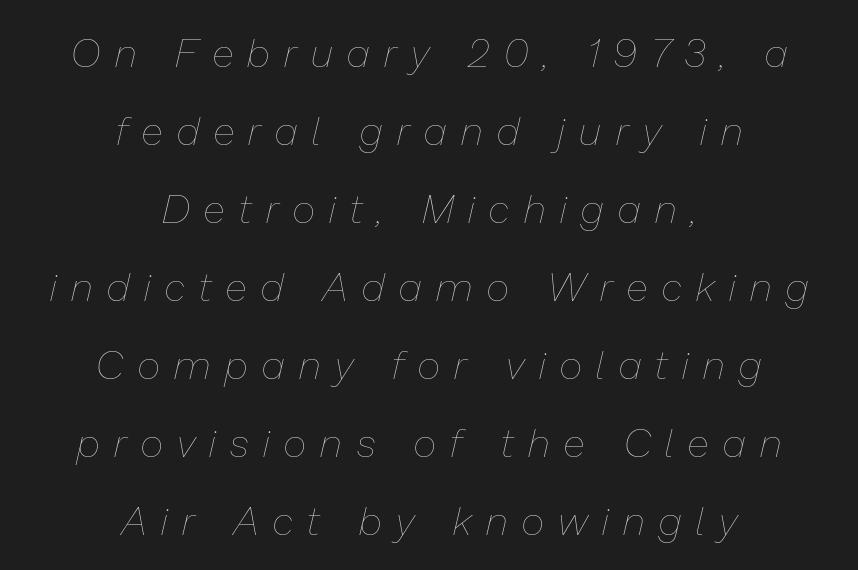
Substantial extra tracking has been applied to these lines. Note the varied advance widths — an 'i' is clearly narrower than an 'm'. Counters stay open thanks to moderate or lighter strokes. Both edges are ragged and mirror each other, which tells us the setting is centered. The rendering applies a slant to the glyphs.
